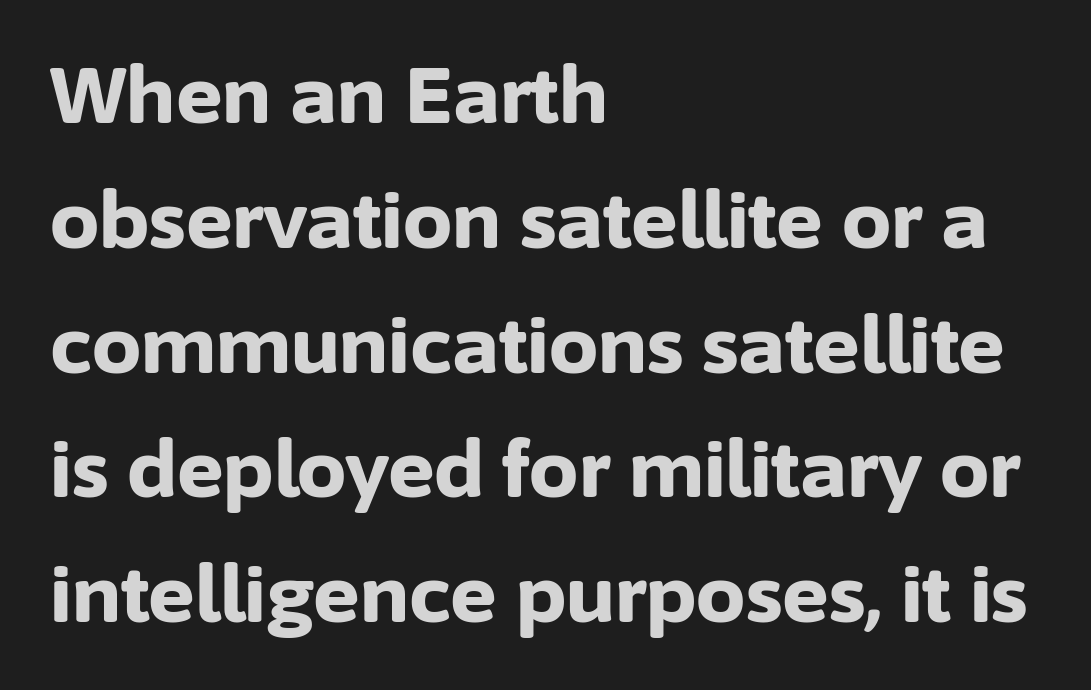
The image shows 78 px bold sans-serif type, upright; set left-aligned, normal line spacing (1.6x), normal letter spacing, not underlined; low stroke contrast and a medium x-height.
